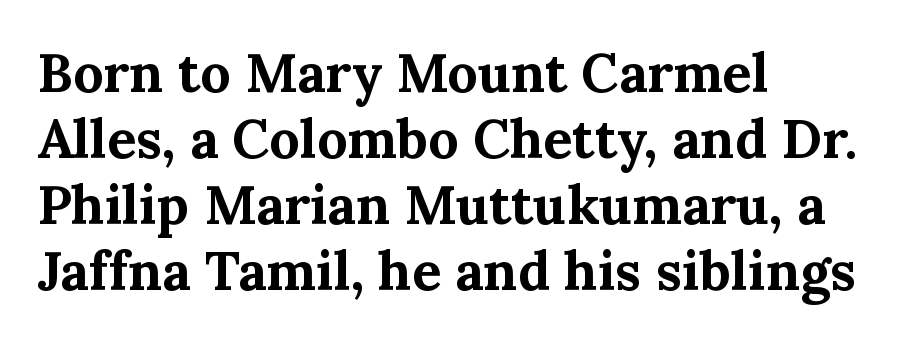
You can tell from the footed stems that serif type was used. The passage shown is emphatically bold. Underline: absent. Looks like regular typesetting: each glyph gets only the width it needs. If you drew a line through each stem, it would be perfectly vertical. Alignment: flush left.
